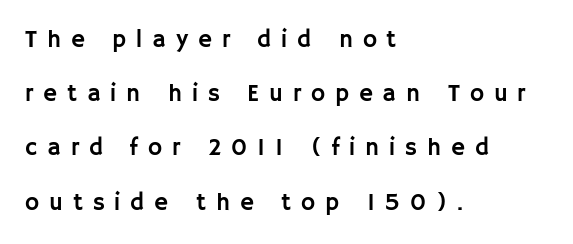
Successive baselines arrive slowly, with a big drop between each. Casual observation: everything's shoved over to the left. Unmarked baselines from the first word to the last. What stands out about the letter spacing? Its width — letters are far apart.
